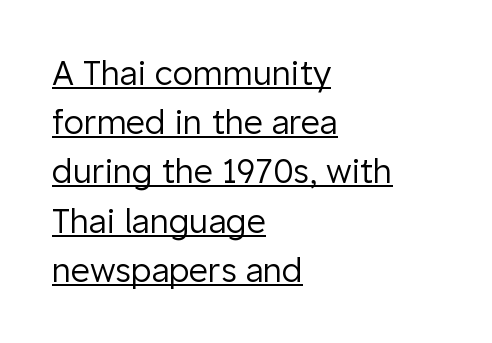
Every row of glyphs begins at an identical x-position on the left. The strokes are not fattened; the text isn't bold. Line spacing here is normal. The axis of the letterforms is exactly vertical. Are there feet on the stems? There aren't — it's a sans. Honestly, the letter spacing is just normal — you wouldn't notice it.
